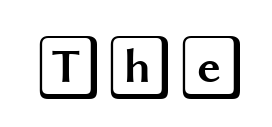
The image shows 65 px wide type, upright; set normal letter spacing, not underlined; a large x-height.
